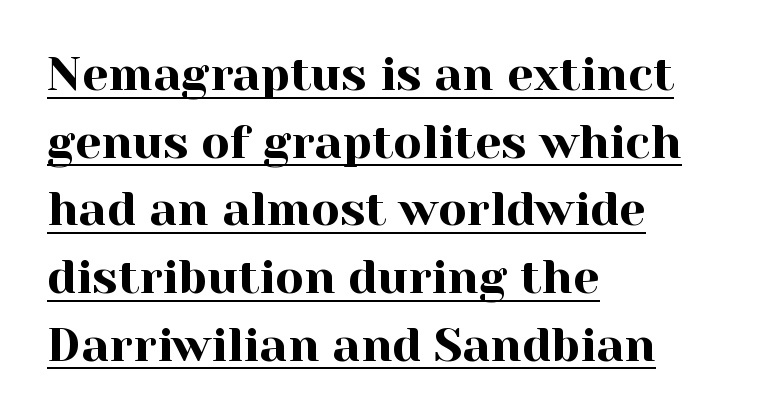
Q: Is the text italic (slanted)? A: No, it is upright.
Q: Is the typeface a serif or a sans-serif typeface? A: Serif.
Q: Is the text underlined? A: Yes.
Q: How is the paragraph aligned? A: Left-aligned.
Q: Is the spacing between letters normal or unusually wide? A: Normal.
Q: Is the spacing between lines tight, normal or loose? A: Normal.
Q: Width (condensed, normal, or wide)? A: Normal.
Q: x-height? A: Medium.
Q: Monospaced? A: No.
